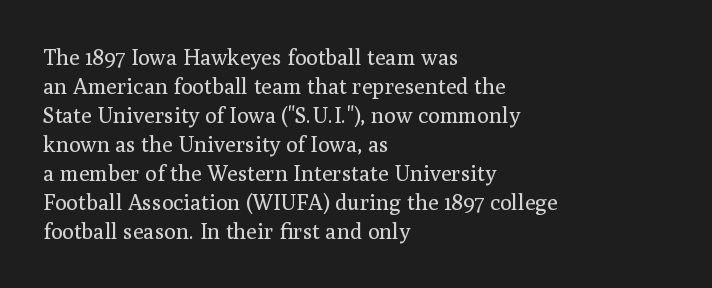
Tall strokes in this sample are plumb rather than angled. The passage shown has conventional tracking throughout. Every row of glyphs begins at an identical x-position on the left. A normal amount of white space separates one row of letters from the next. Type without underlining.
